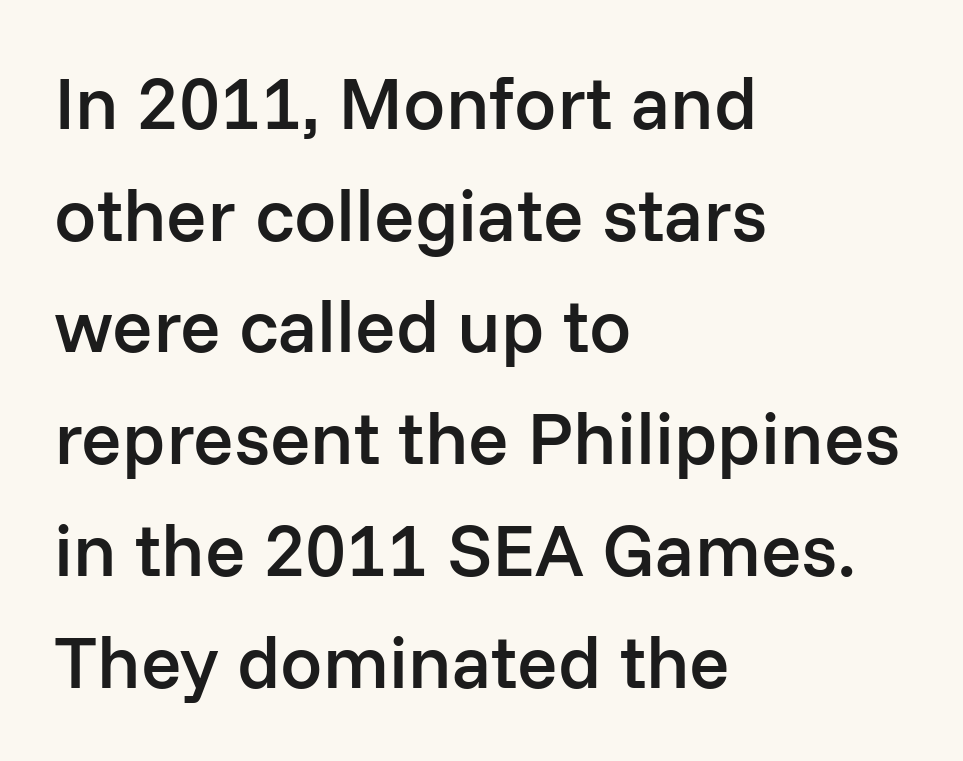
The image shows 75 px semibold sans-serif type, upright; set left-aligned, normal line spacing (1.49x), normal letter spacing, not underlined; low stroke contrast and a medium x-height.
